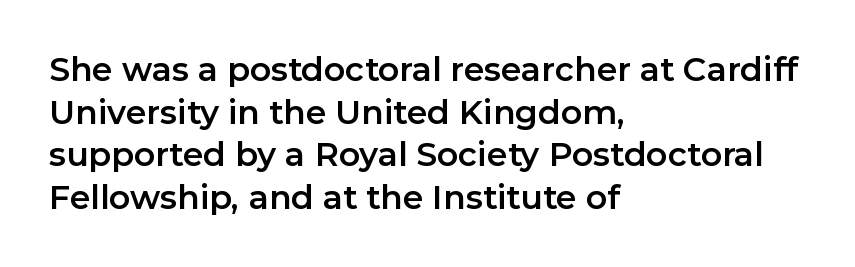
The image shows 33 px sans-serif type, upright; set left-aligned, normal line spacing (1.29x), normal letter spacing, not underlined; low stroke contrast and a medium x-height.
